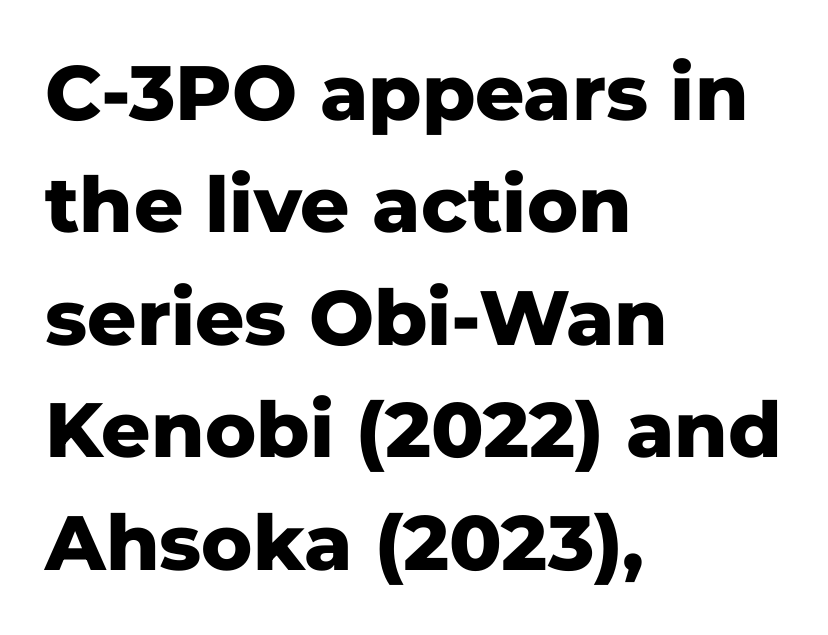
Q: Is the text bold? A: Yes.
Q: Is the text italic (slanted)? A: No, it is upright.
Q: Is the typeface a serif or a sans-serif typeface? A: Sans-serif.
Q: Is the text underlined? A: No.
Q: How is the paragraph aligned? A: Left-aligned.
Q: Is the spacing between letters normal or unusually wide? A: Normal.
Q: Is the spacing between lines tight, normal or loose? A: Normal.
Q: Width (condensed, normal, or wide)? A: Normal.
Q: Stroke contrast? A: Low.
Q: x-height? A: Medium.
Q: Monospaced? A: No.
